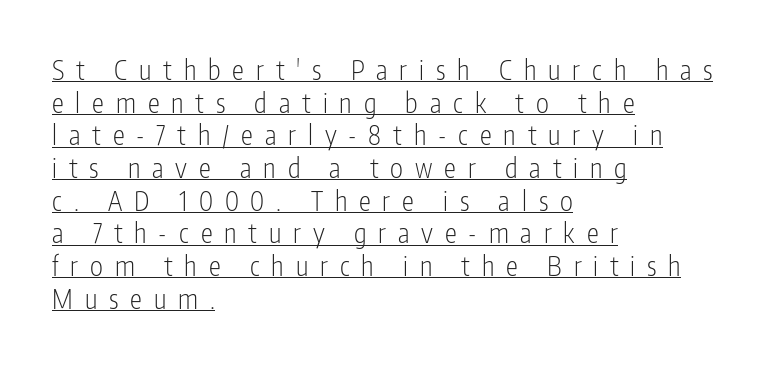
Q: Is the text bold? A: No.
Q: Is the text italic (slanted)? A: No, it is upright.
Q: Is the text underlined? A: Yes.
Q: How is the paragraph aligned? A: Left-aligned.
Q: Is the spacing between letters normal or unusually wide? A: Unusually wide.
